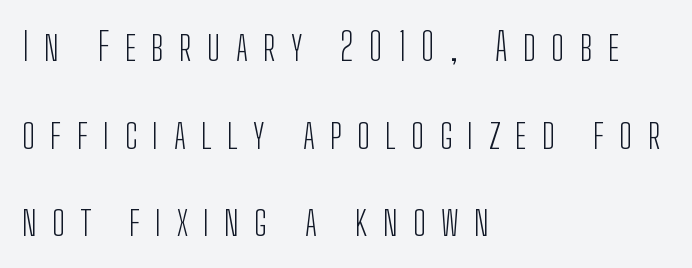
Q: Is the text bold? A: No.
Q: Is the text italic (slanted)? A: No, it is upright.
Q: Is the typeface a serif or a sans-serif typeface? A: Sans-serif.
Q: Is the text underlined? A: No.
Q: How is the paragraph aligned? A: Left-aligned.
Q: Is the spacing between letters normal or unusually wide? A: Unusually wide.
Q: Is the spacing between lines tight, normal or loose? A: Loose.
Q: Width (condensed, normal, or wide)? A: Condensed.
Q: Stroke contrast? A: Low.
Q: x-height? A: Medium.
Q: Monospaced? A: No.
